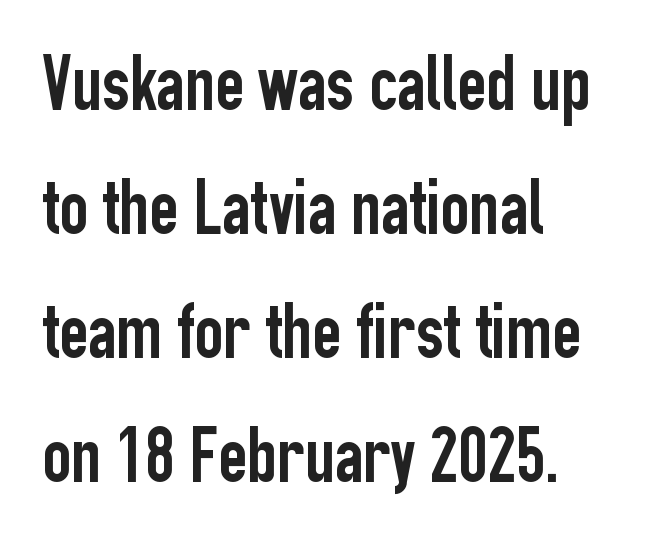
The image shows 79 px condensed sans-serif type, upright; set left-aligned, normal line spacing (1.57x), normal letter spacing, not underlined; low stroke contrast and a medium x-height.
